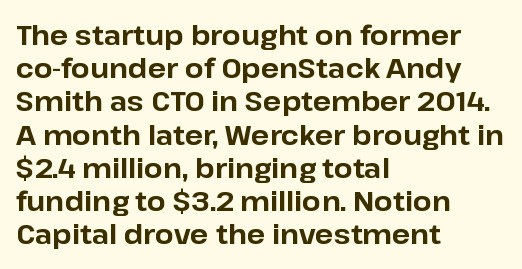
{"italic": "no", "bold": "yes", "underline": "no", "align": "left", "line_spacing_ratio": 1.23, "letter_spacing": "normal", "letter_spacing_em": 0.0, "glyph_px": 27}
